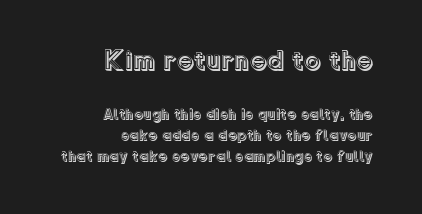
Q: Is the text italic (slanted)? A: No, it is upright.
Q: Is the text underlined? A: No.
Q: How is the paragraph aligned? A: Right-aligned.
Q: Is the spacing between letters normal or unusually wide? A: Normal.
Q: Is the spacing between lines tight, normal or loose? A: Normal.
Q: Which block of text is set in a larger size, the first (top) or the second (bottom)? A: The first (top) one.
